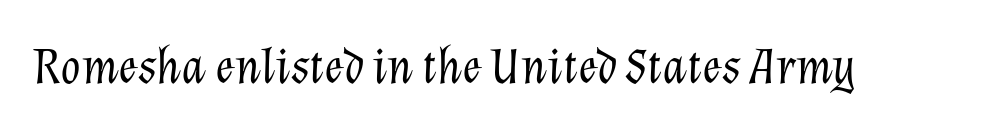
Compared with a typical body face, this is equally light or lighter still. Nothing unusual about the tracking: characters are spaced as the font intends. Varying glyph widths throughout — classic text-font behaviour. The axis of the letterforms is tilted away from vertical.
